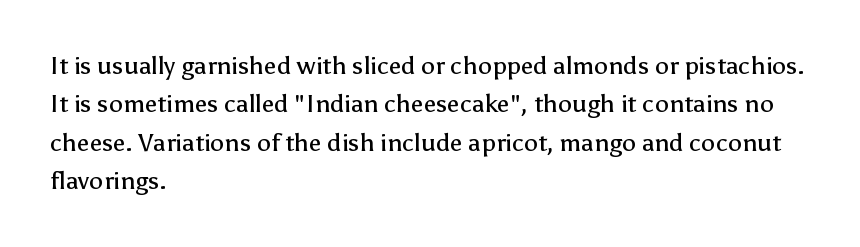
Q: Is the text bold? A: No.
Q: Is the text italic (slanted)? A: No, it is upright.
Q: Is the text underlined? A: No.
Q: How is the paragraph aligned? A: Left-aligned.
Q: Is the spacing between letters normal or unusually wide? A: Normal.
Q: Is the spacing between lines tight, normal or loose? A: Normal.
